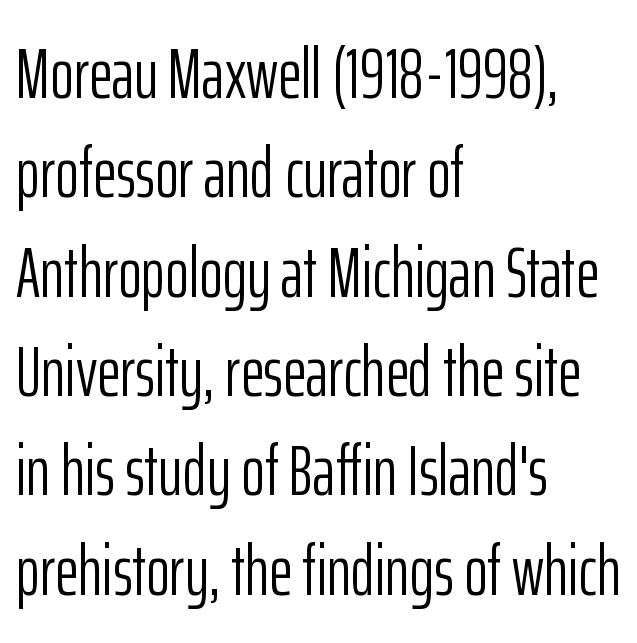
Q: Is the text bold? A: No.
Q: Is the text italic (slanted)? A: No, it is upright.
Q: Is the typeface a serif or a sans-serif typeface? A: Sans-serif.
Q: Is the text underlined? A: No.
Q: How is the paragraph aligned? A: Left-aligned.
Q: Is the spacing between letters normal or unusually wide? A: Normal.
Q: Is the spacing between lines tight, normal or loose? A: Normal.
Q: Width (condensed, normal, or wide)? A: Condensed.
Q: Stroke contrast? A: Low.
Q: x-height? A: Medium.
Q: Monospaced? A: No.
